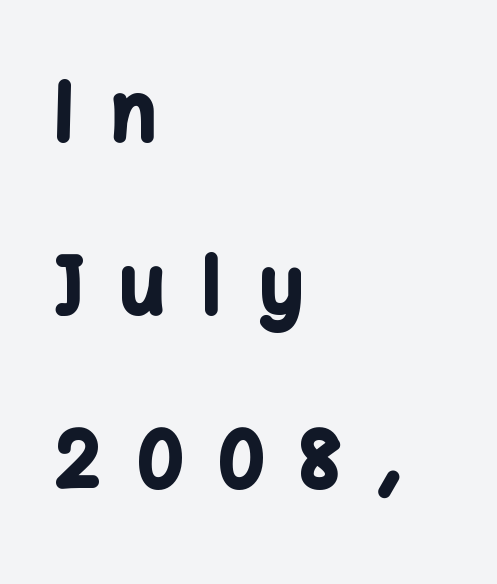
What kind of face is this? One without serifs — a sans. Tracking value appears strongly positive — letters spread wide. The area under the type is left untouched. Short and long lines alike share a common starting point at left. You could fit nearly another row in the gap between these rows. Vertical strokes here are truly vertical.
